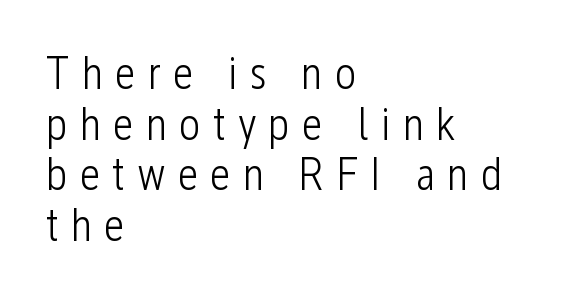
Q: Is the text bold? A: No.
Q: Is the text italic (slanted)? A: No, it is upright.
Q: Is the typeface a serif or a sans-serif typeface? A: Sans-serif.
Q: Is the text underlined? A: No.
Q: How is the paragraph aligned? A: Left-aligned.
Q: Is the spacing between letters normal or unusually wide? A: Unusually wide.
Q: Is the spacing between lines tight, normal or loose? A: Tight.
Q: Width (condensed, normal, or wide)? A: Condensed.
Q: Stroke contrast? A: Low.
Q: x-height? A: Medium.
Q: Monospaced? A: No.
